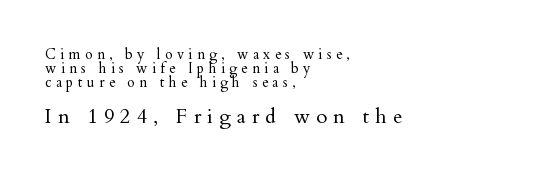
Q: Is the text bold? A: No.
Q: Is the text italic (slanted)? A: No, it is upright.
Q: Is the text underlined? A: No.
Q: How is the paragraph aligned? A: Left-aligned.
Q: Is the spacing between letters normal or unusually wide? A: Unusually wide.
Q: Is the spacing between lines tight, normal or loose? A: Tight.
Q: Which block of text is set in a larger size, the first (top) or the second (bottom)? A: The second (bottom) one.
